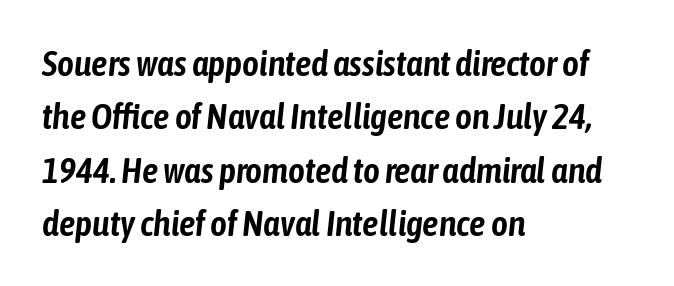
Q: Is the text italic (slanted)? A: Yes, it leans right by about 6 degrees.
Q: Is the text underlined? A: No.
Q: How is the paragraph aligned? A: Left-aligned.
Q: Is the spacing between letters normal or unusually wide? A: Normal.
Q: Is the spacing between lines tight, normal or loose? A: Normal.
Q: Width (condensed, normal, or wide)? A: Condensed.
Q: Stroke contrast? A: Low.
Q: x-height? A: Medium.
Q: Monospaced? A: No.
